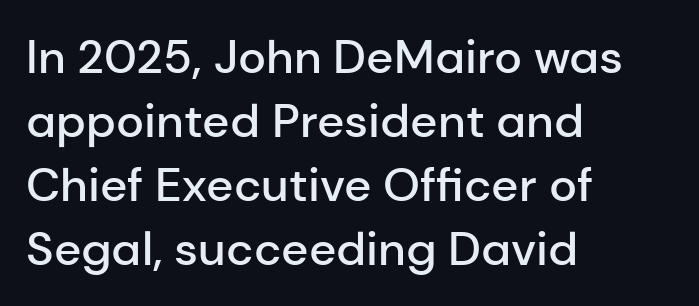
The image shows 47 px semibold sans-serif type, upright; set left-aligned, normal line spacing (1.36x), normal letter spacing, not underlined; low stroke contrast and a medium x-height.
